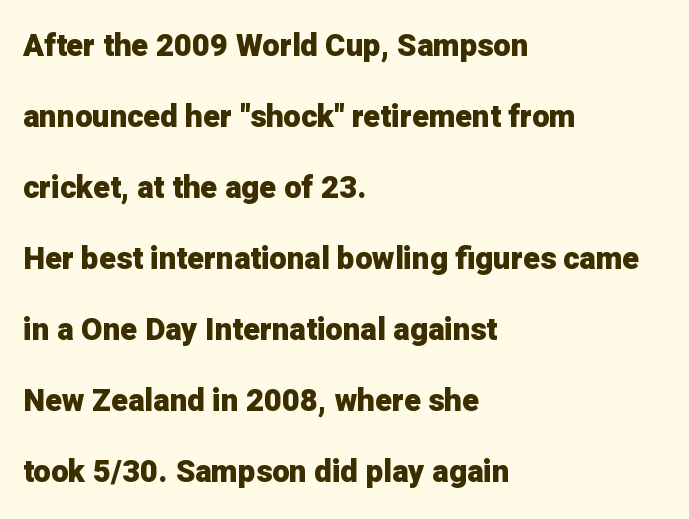
Q: Is the text bold? A: Yes.
Q: Is the text italic (slanted)? A: No, it is upright.
Q: Is the typeface a serif or a sans-serif typeface? A: Sans-serif.
Q: Is the text underlined? A: No.
Q: How is the paragraph aligned? A: Left-aligned.
Q: Is the spacing between letters normal or unusually wide? A: Normal.
Q: Is the spacing between lines tight, normal or loose? A: Loose.
Q: Width (condensed, normal, or wide)? A: Normal.
Q: Stroke contrast? A: Low.
Q: x-height? A: Medium.
Q: Monospaced? A: No.
